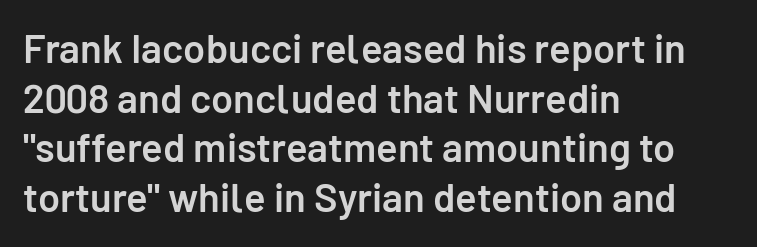
Q: Is the text bold? A: Semi-bold.
Q: Is the text italic (slanted)? A: No, it is upright.
Q: Is the typeface a serif or a sans-serif typeface? A: Sans-serif.
Q: Is the text underlined? A: No.
Q: How is the paragraph aligned? A: Left-aligned.
Q: Is the spacing between letters normal or unusually wide? A: Normal.
Q: Width (condensed, normal, or wide)? A: Normal.
Q: Stroke contrast? A: Low.
Q: x-height? A: Medium.
Q: Monospaced? A: No.
